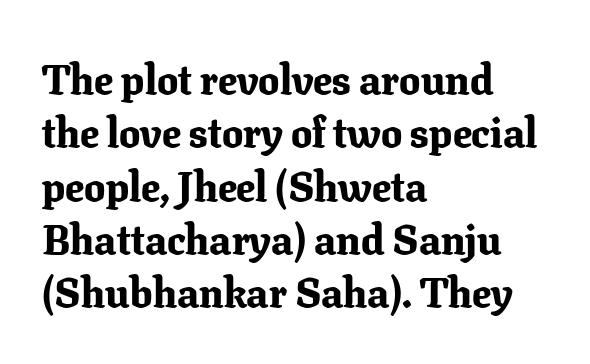
{"serif": "yes", "italic": "no", "bold": "yes", "weight": "bold", "width": "normal", "stroke_contrast": "low", "x_height": "medium", "monospaced": "no", "underline": "no", "align": "left", "line_spacing": "normal", "line_spacing_ratio": 1.27, "letter_spacing": "normal", "letter_spacing_em": 0.0, "glyph_px": 42}
